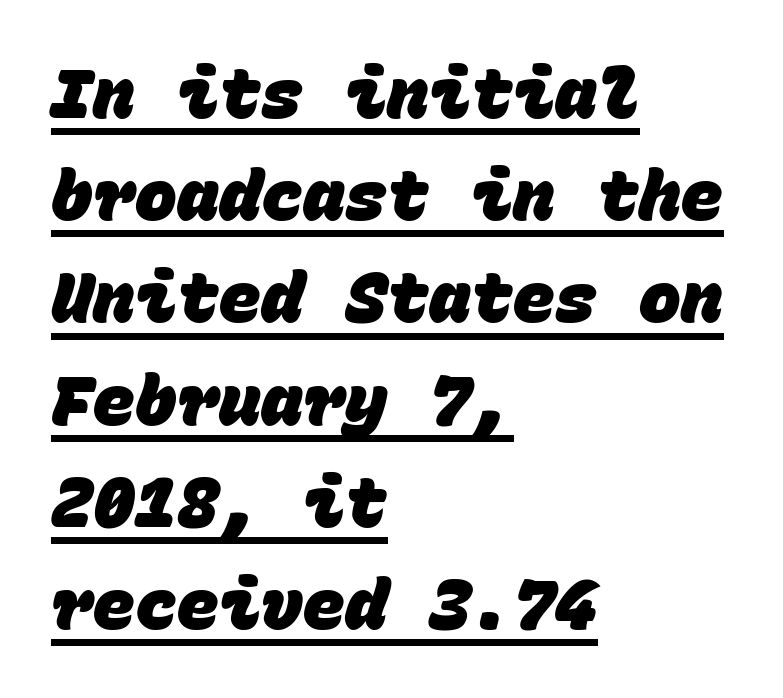
The image shows 70 px heavy sans-serif type, monospaced; set left-aligned, normal line spacing (1.46x), normal letter spacing, underlined; low stroke contrast and a large x-height.
